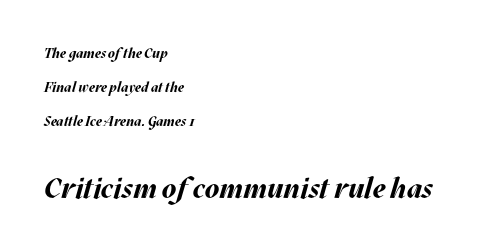
Does the leading feel generous? Absolutely, it's lavish. Teacher's note: observe the even left margin — that is flush-left alignment. Check under the words: just untouched page. The rendering uses a bold face; every stroke is thick and dark. The font's italic variant was chosen for this text.
